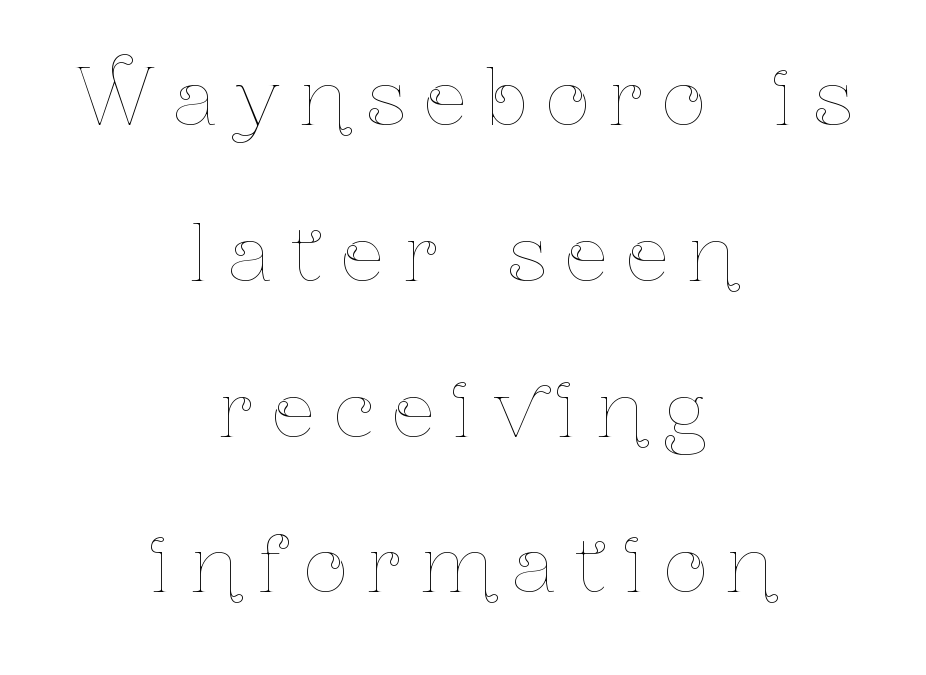
The image shows 76 px thin, condensed type, upright; set centered, loose line spacing (2.05x), unusually wide letter spacing (+0.26 em), not underlined; low stroke contrast and a medium x-height.
